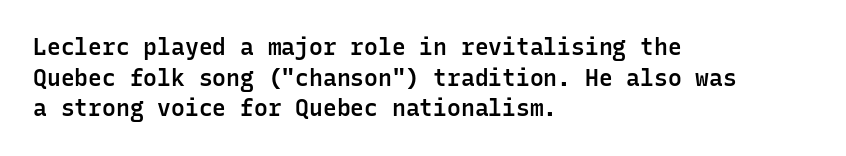
The image shows 23 px text type, upright; set left-aligned, normal line spacing (1.33x), normal letter spacing, not underlined.
